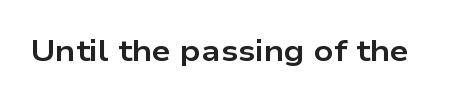
{"serif": "no", "italic": "no", "bold": "yes", "weight": "bold", "width": "wide", "stroke_contrast": "low", "x_height": "medium", "monospaced": "no", "underline": "no", "letter_spacing": "normal", "letter_spacing_em": 0.0, "glyph_px": 30}
